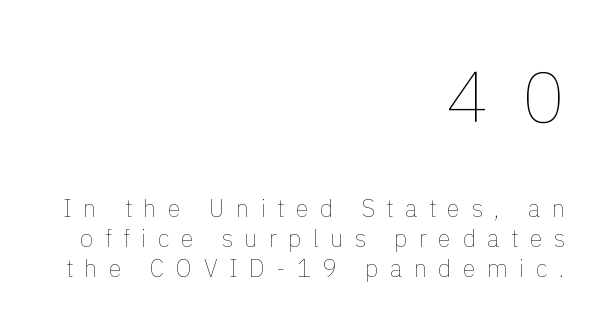
{"italic": "no", "bold": "no", "weight": "thin", "width": "normal", "stroke_contrast": "low", "x_height": "medium", "monospaced": "no", "underline": "no", "align": "right", "line_spacing": "normal", "line_spacing_ratio": 1.25, "letter_spacing": "wide", "letter_spacing_em": 0.47, "larger_block": "first", "size_ratio": 2.96, "glyph_px": 71}
